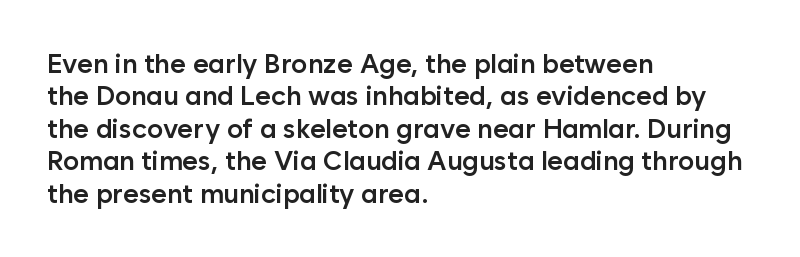
Beneath every word, the page is bare. A somewhat darkened texture: the type is semibold rather than bold. The axis of the letterforms is exactly vertical. Words appear dense and cohesive because spacing is normal.
